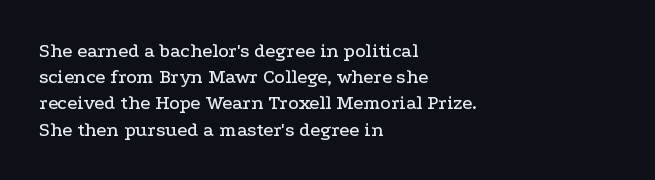
{"italic": "no", "underline": "no", "align": "left", "line_spacing": "normal", "line_spacing_ratio": 1.31, "letter_spacing": "normal", "letter_spacing_em": 0.0, "glyph_px": 20}
